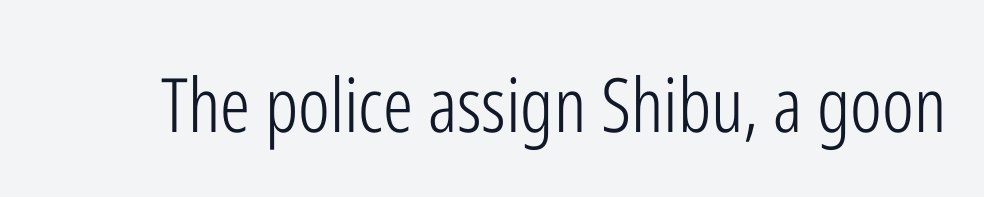
{"serif": "no", "italic": "no", "bold": "no", "weight": "light", "width": "condensed", "stroke_contrast": "low", "x_height": "medium", "monospaced": "no", "underline": "no", "letter_spacing": "normal", "letter_spacing_em": 0.0, "glyph_px": 75}
